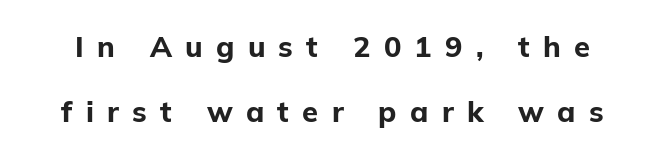
The image shows 29 px bold sans-serif type, upright; set loose line spacing (2.24x), unusually wide letter spacing (+0.46 em), not underlined; low stroke contrast and a medium x-height.
